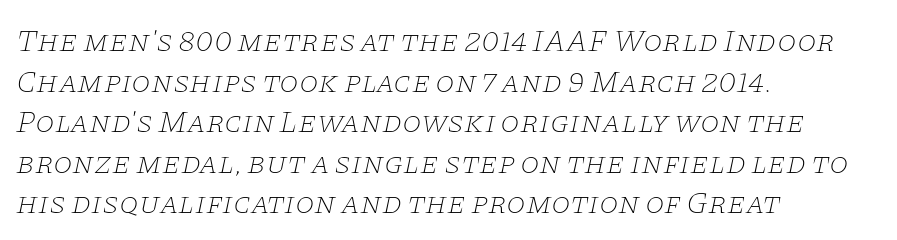
The font is comparable to plain body text, perhaps lighter. Do the characters align in a grid? No, the font is proportional. A normal amount of white space separates one row of letters from the next. There is no visible air inserted between adjacent glyphs. The paragraph has a hard left edge and a soft right edge. A typesetter would mark this as italic.
